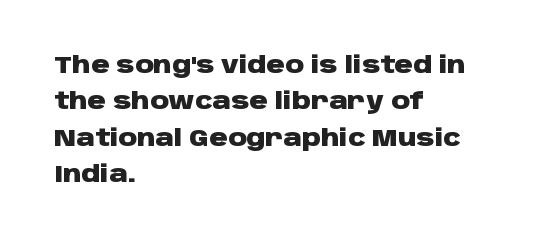
The text block is weighted toward the left margin, trailing off unevenly rightward. These lines carry a lot of weight — the face is fully bold. The letters stand upright; this is a roman face. Each row of text sits above clean, open space. This rendering leaves character spacing at its baseline value.
